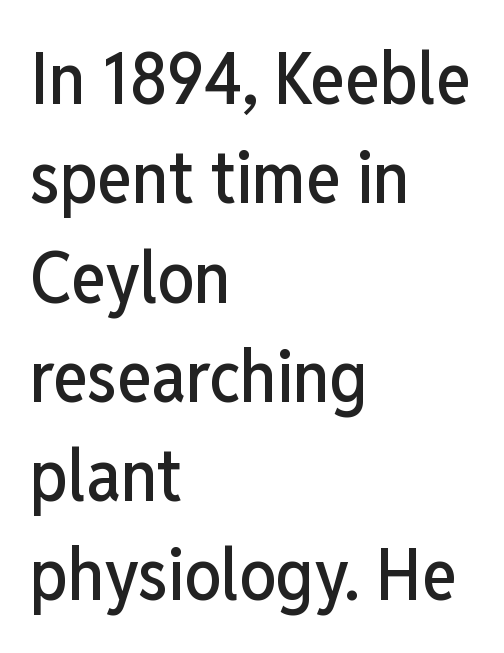
Q: Is the text italic (slanted)? A: No, it is upright.
Q: Is the typeface a serif or a sans-serif typeface? A: Sans-serif.
Q: Is the text underlined? A: No.
Q: How is the paragraph aligned? A: Left-aligned.
Q: Is the spacing between letters normal or unusually wide? A: Normal.
Q: Is the spacing between lines tight, normal or loose? A: Normal.
Q: Width (condensed, normal, or wide)? A: Condensed.
Q: Stroke contrast? A: Low.
Q: x-height? A: Medium.
Q: Monospaced? A: No.
